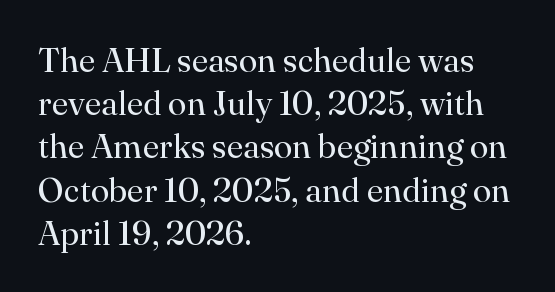
Notice how the stems are strictly vertical — no italics here. Leading: standard. The space directly below the letters is spotless. Nothing unusual about the tracking: characters are spaced as the font intends. Regarding serifs, this sample has them. Alignment: flush left.
